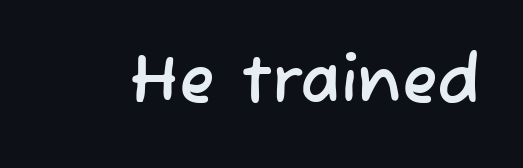
{"serif": "no", "width": "normal", "stroke_contrast": "low", "x_height": "medium", "monospaced": "no", "underline": "no", "letter_spacing": "normal", "letter_spacing_em": 0.0, "glyph_px": 66}
